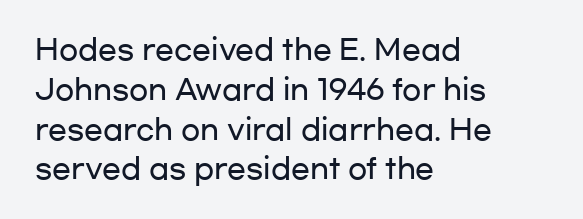
{"serif": "no", "italic": "no", "width": "wide", "stroke_contrast": "low", "x_height": "medium", "monospaced": "no", "underline": "no", "align": "left", "line_spacing": "normal", "line_spacing_ratio": 1.42, "letter_spacing": "normal", "letter_spacing_em": 0.0, "glyph_px": 28}
